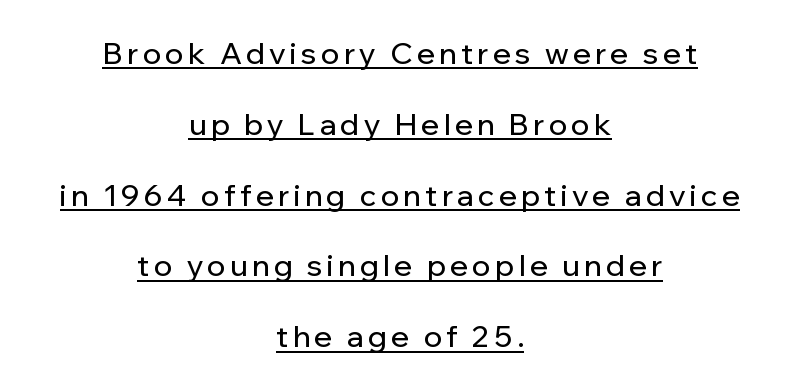
{"serif": "no", "italic": "no", "width": "normal", "stroke_contrast": "low", "x_height": "medium", "monospaced": "no", "underline": "yes", "align": "center", "line_spacing": "loose", "line_spacing_ratio": 2.36, "glyph_px": 30}
